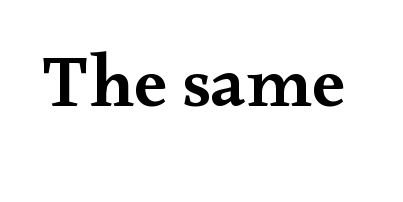
The image shows 74 px semibold, wide serif type, upright; set normal letter spacing, not underlined; medium stroke contrast and a small x-height.
